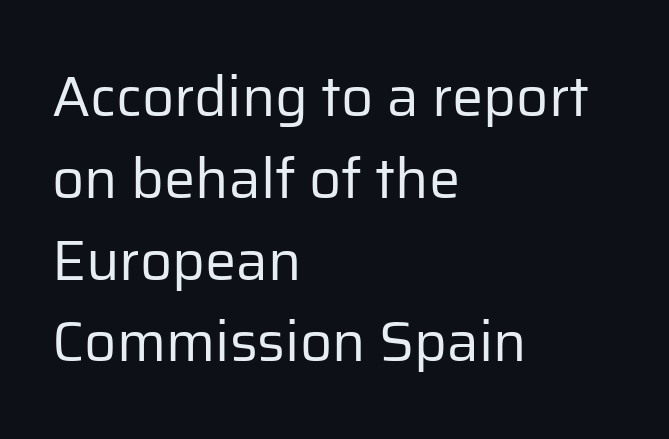
{"serif": "no", "italic": "no", "bold": "no", "weight": "regular", "width": "normal", "stroke_contrast": "low", "x_height": "medium", "monospaced": "no", "underline": "no", "align": "left", "line_spacing": "normal", "line_spacing_ratio": 1.46, "letter_spacing": "normal", "letter_spacing_em": 0.0, "glyph_px": 56}
